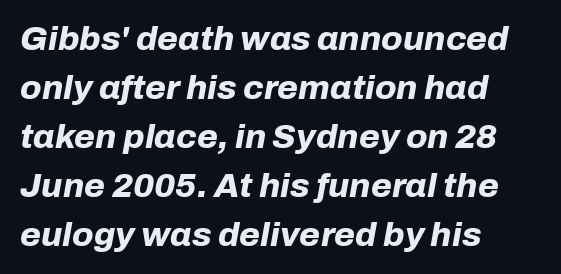
The image shows 34 px bold type, italic (leaning right); set left-aligned, normal line spacing (1.44x), normal letter spacing, not underlined; low stroke contrast and a medium x-height.
